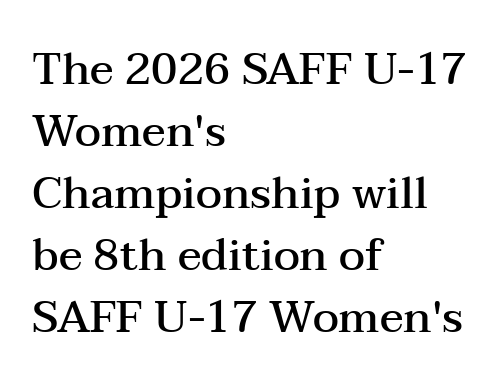
The image shows 44 px semibold, wide serif type, upright; set left-aligned, normal line spacing (1.41x), normal letter spacing, not underlined; medium stroke contrast and a medium x-height.
